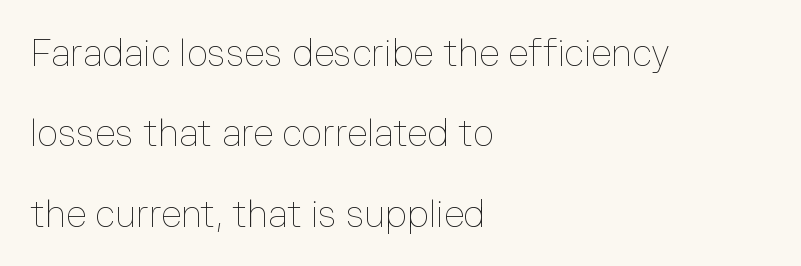
Q: Is the text bold? A: No.
Q: Is the text italic (slanted)? A: No, it is upright.
Q: Is the text underlined? A: No.
Q: How is the paragraph aligned? A: Left-aligned.
Q: Is the spacing between letters normal or unusually wide? A: Normal.
Q: Is the spacing between lines tight, normal or loose? A: Loose.
Q: Width (condensed, normal, or wide)? A: Normal.
Q: Stroke contrast? A: Low.
Q: x-height? A: Medium.
Q: Monospaced? A: No.
